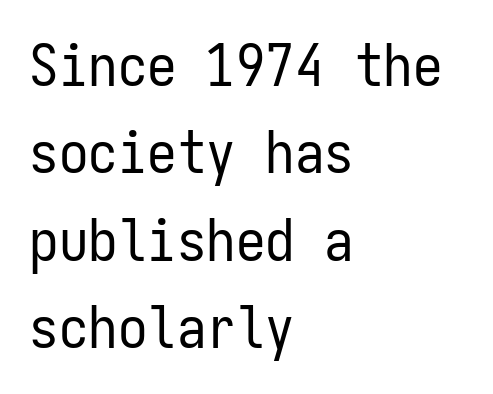
The image shows 59 px regular-weight, condensed sans-serif type, upright, monospaced; set left-aligned, normal line spacing (1.48x), normal letter spacing, not underlined; low stroke contrast and a medium x-height.
